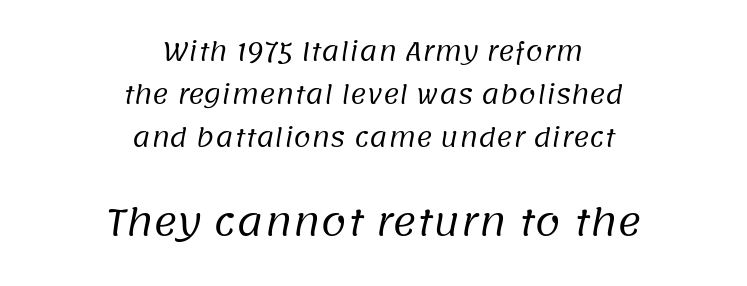
Horizontal alignment here is central, giving a formal, balanced look. This rendering features lettering with no underline. The type is set solid horizontally, with unmodified tracking. These lines are composed in type without serifs. Here the designer chose a conventional face with non-uniform glyph widths.
